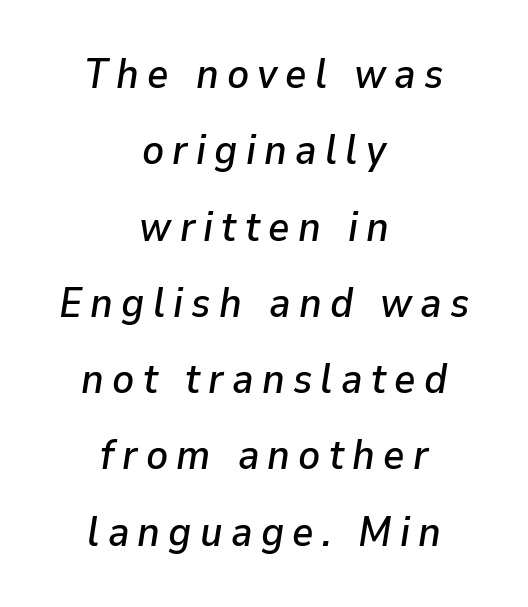
{"italic": "yes", "lean": "right", "slant_degrees": 9, "width": "normal", "stroke_contrast": "low", "x_height": "medium", "monospaced": "no", "underline": "no", "align": "center", "line_spacing_ratio": 1.86, "letter_spacing": "wide", "letter_spacing_em": 0.2, "glyph_px": 41}
